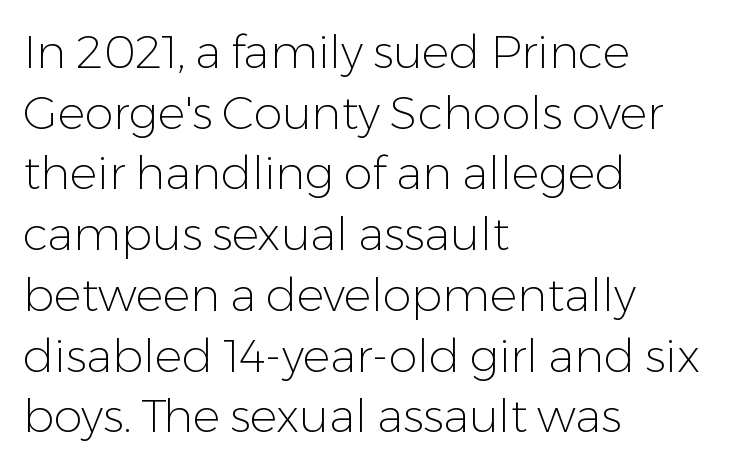
{"serif": "no", "italic": "no", "bold": "no", "weight": "light", "width": "normal", "stroke_contrast": "low", "x_height": "medium", "monospaced": "no", "underline": "no", "align": "left", "line_spacing": "normal", "line_spacing_ratio": 1.32, "letter_spacing": "normal", "letter_spacing_em": 0.0, "glyph_px": 46}
